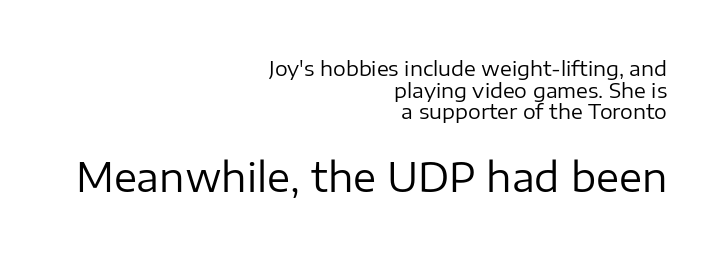
{"serif": "no", "italic": "no", "bold": "no", "weight": "regular", "width": "normal", "stroke_contrast": "low", "x_height": "medium", "monospaced": "no", "underline": "no", "align": "right", "line_spacing": "tight", "line_spacing_ratio": 1.08, "letter_spacing": "normal", "letter_spacing_em": 0.0, "larger_block": "second", "size_ratio": 1.95, "glyph_px": 39}
